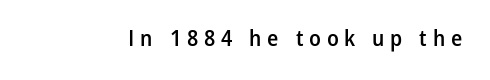
Q: Is the text bold? A: Semi-bold.
Q: Is the text italic (slanted)? A: No, it is upright.
Q: Is the text underlined? A: No.
Q: Is the spacing between letters normal or unusually wide? A: Unusually wide.
